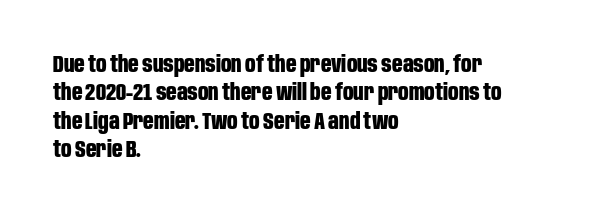
Q: Is the text bold? A: Yes.
Q: Is the text italic (slanted)? A: No, it is upright.
Q: Is the text underlined? A: No.
Q: How is the paragraph aligned? A: Left-aligned.
Q: Is the spacing between letters normal or unusually wide? A: Normal.
